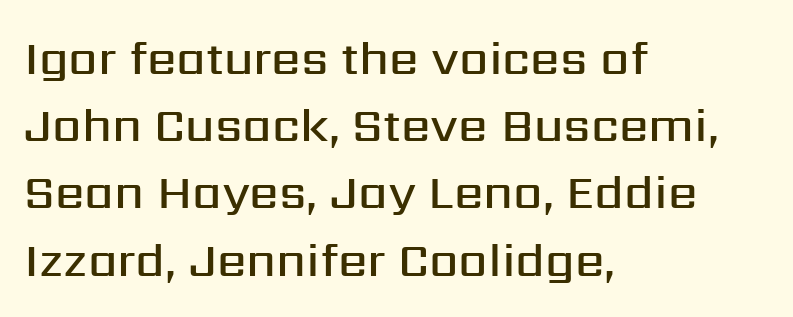
{"serif": "no", "italic": "no", "bold": "semi", "weight": "semibold", "width": "normal", "stroke_contrast": "medium", "x_height": "medium", "monospaced": "no", "underline": "no", "align": "left", "line_spacing": "normal", "line_spacing_ratio": 1.43, "letter_spacing": "normal", "letter_spacing_em": 0.0, "glyph_px": 47}
